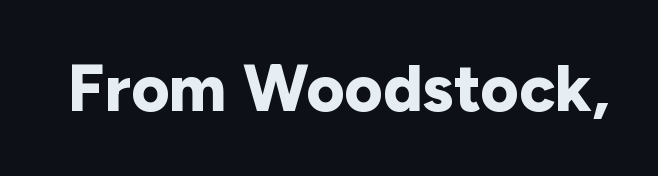
{"serif": "no", "italic": "no", "bold": "yes", "weight": "bold", "width": "normal", "stroke_contrast": "low", "x_height": "medium", "monospaced": "no", "underline": "no", "letter_spacing": "normal", "letter_spacing_em": 0.0, "glyph_px": 66}
